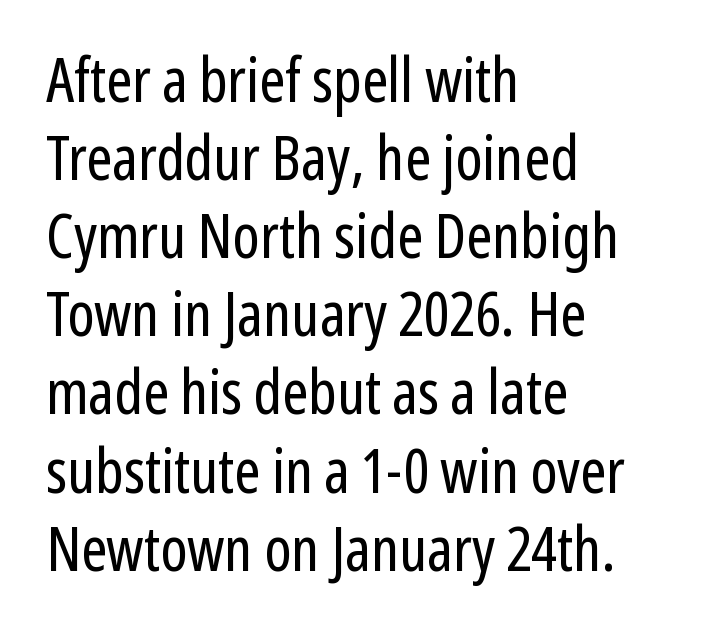
{"serif": "no", "italic": "no", "bold": "no", "weight": "regular", "width": "condensed", "stroke_contrast": "low", "x_height": "medium", "monospaced": "no", "underline": "no", "align": "left", "line_spacing": "normal", "line_spacing_ratio": 1.26, "letter_spacing": "normal", "letter_spacing_em": 0.0, "glyph_px": 62}
